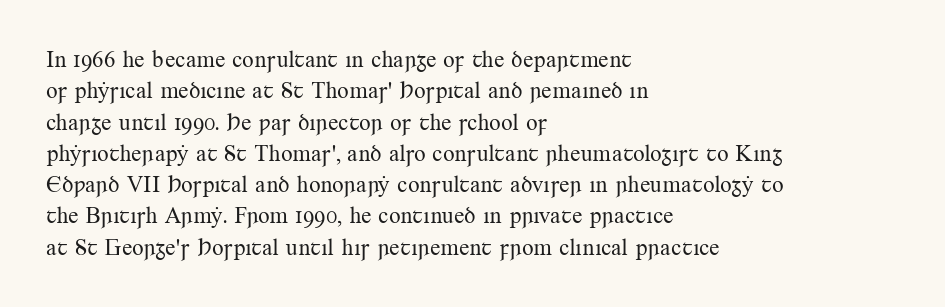
One glance says typical: line gaps are just what's usual. What stands out about the letter spacing? Nothing — it is the standard amount. This reads as an unemphasized weight, regular at the heaviest. The text block is weighted toward the left margin, trailing off unevenly rightward. Descender tails drop into unmarked territory. The specimen reads as upright at a glance.
